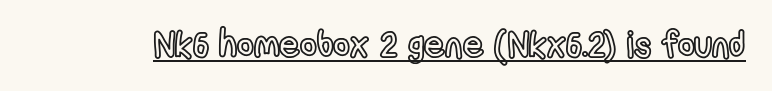
{"italic": "no", "width": "condensed", "x_height": "medium", "monospaced": "no", "underline": "yes", "letter_spacing": "normal", "letter_spacing_em": 0.0, "glyph_px": 36}
